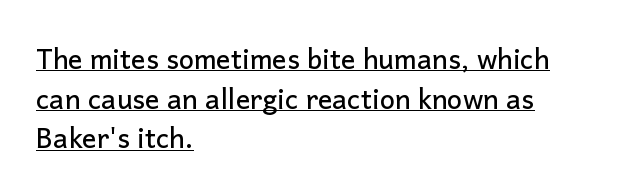
Q: Is the text italic (slanted)? A: No, it is upright.
Q: Is the text underlined? A: Yes.
Q: How is the paragraph aligned? A: Left-aligned.
Q: Is the spacing between letters normal or unusually wide? A: Normal.
Q: Is the spacing between lines tight, normal or loose? A: Normal.
